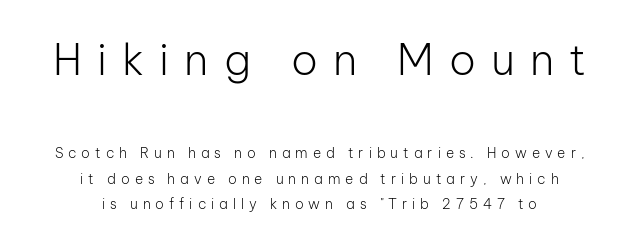
Stroke thickness stays within the range of a standard reading face or lighter. The space directly below the letters is spotless. Think of a printed novel: that variable character pitch is what you see here. The specimen reads as upright at a glance. Observe the wide spacing: letters keep a clear distance from each other.
